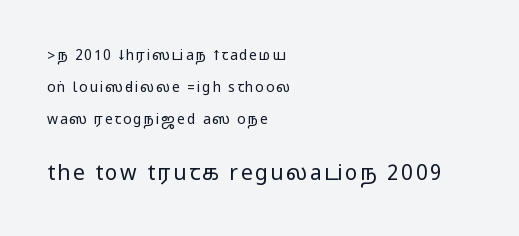
{"italic": "no", "underline": "no", "align": "left", "line_spacing": "loose", "line_spacing_ratio": 2.29, "larger_block": "second", "size_ratio": 1.5, "glyph_px": 21}
